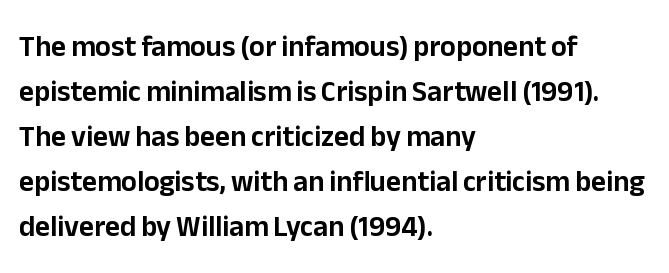
Q: Is the text italic (slanted)? A: No, it is upright.
Q: Is the typeface a serif or a sans-serif typeface? A: Sans-serif.
Q: Is the text underlined? A: No.
Q: How is the paragraph aligned? A: Left-aligned.
Q: Is the spacing between letters normal or unusually wide? A: Normal.
Q: Is the spacing between lines tight, normal or loose? A: Normal.
Q: Width (condensed, normal, or wide)? A: Normal.
Q: Stroke contrast? A: Low.
Q: x-height? A: Medium.
Q: Monospaced? A: No.
